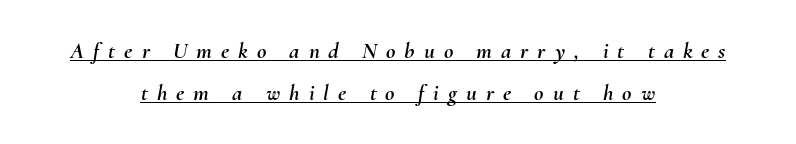
Someone cranked the tracking dial way up on this one. There's an unmistakable incline to the writing here. The face used here appears with an underline applied. Line starts and ends both wander, symmetrically.
